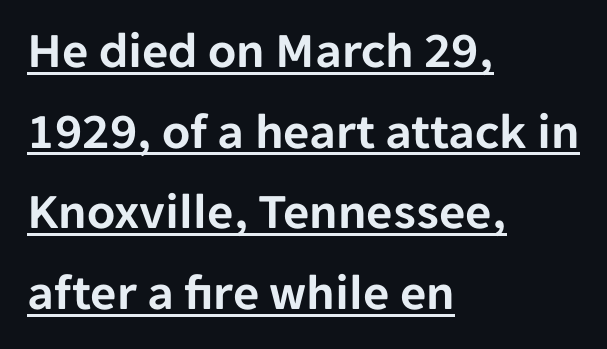
The image shows 51 px sans-serif type, upright; set left-aligned, normal line spacing (1.58x), normal letter spacing, underlined; low stroke contrast and a medium x-height.
